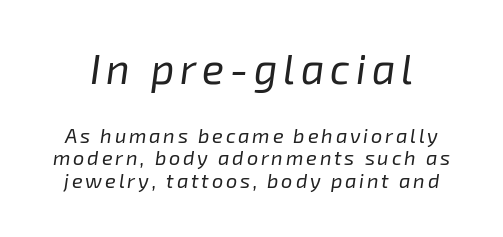
{"italic": "yes", "lean": "right", "slant_degrees": 8, "bold": "no", "weight": "regular", "width": "normal", "stroke_contrast": "low", "x_height": "medium", "monospaced": "no", "underline": "no", "line_spacing": "tight", "line_spacing_ratio": 1.14, "larger_block": "first", "size_ratio": 2.05, "glyph_px": 41}
